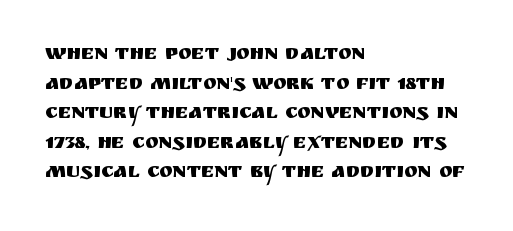
The words here are not underlined. Compared with typical paragraphs, the rows here are spaced about the same. Leftover space on each line is placed entirely after the last word. Students, note that the glyphs here touch the page at normal intervals. Italic: no, the glyphs are upright roman.
